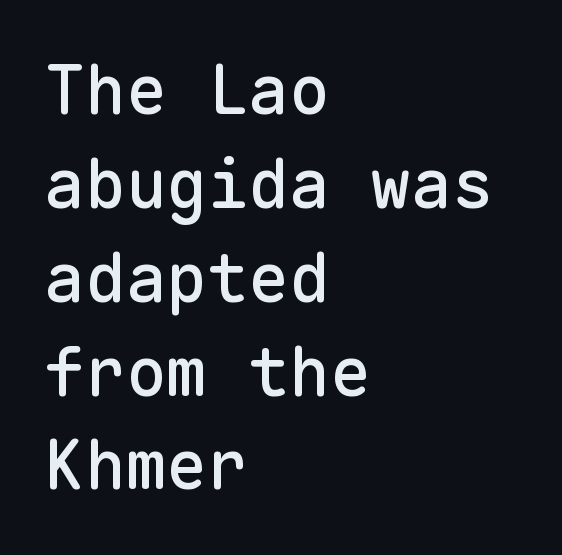
Standard letterfit; no display-style spreading of the glyphs. The rendering uses typewriter-style spacing with identical character cells. Casual observation: everything's shoved over to the left. The font family rendered here belongs to the sans-serif group. Anything drawn beneath the words? Only blank space. Interline gaps are of average width in this sample.
